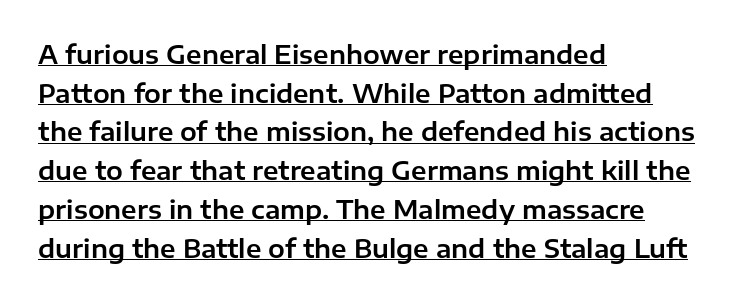
Q: Is the text italic (slanted)? A: No, it is upright.
Q: Is the text underlined? A: Yes.
Q: How is the paragraph aligned? A: Left-aligned.
Q: Is the spacing between letters normal or unusually wide? A: Normal.
Q: Is the spacing between lines tight, normal or loose? A: Normal.
